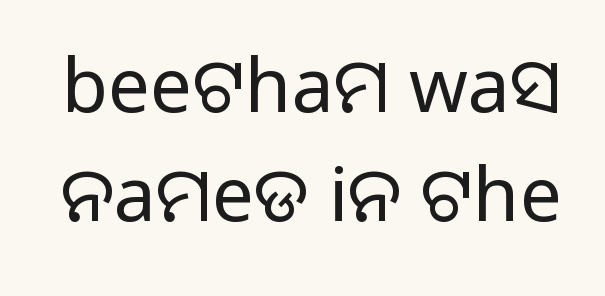
{"serif": "no", "italic": "no", "width": "normal", "stroke_contrast": "medium", "monospaced": "no", "underline": "no", "line_spacing": "normal", "line_spacing_ratio": 1.46, "letter_spacing": "normal", "letter_spacing_em": 0.0, "glyph_px": 75}
